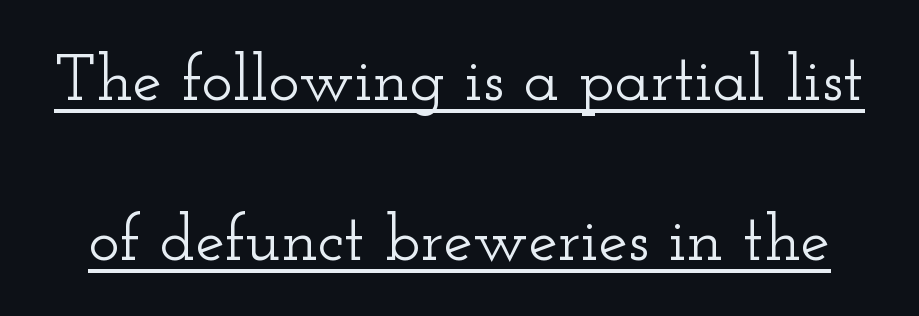
Q: Is the text italic (slanted)? A: No, it is upright.
Q: Is the typeface a serif or a sans-serif typeface? A: Serif.
Q: Is the text underlined? A: Yes.
Q: Is the spacing between letters normal or unusually wide? A: Normal.
Q: Is the spacing between lines tight, normal or loose? A: Loose.
Q: Width (condensed, normal, or wide)? A: Wide.
Q: Stroke contrast? A: Low.
Q: x-height? A: Small.
Q: Monospaced? A: No.
